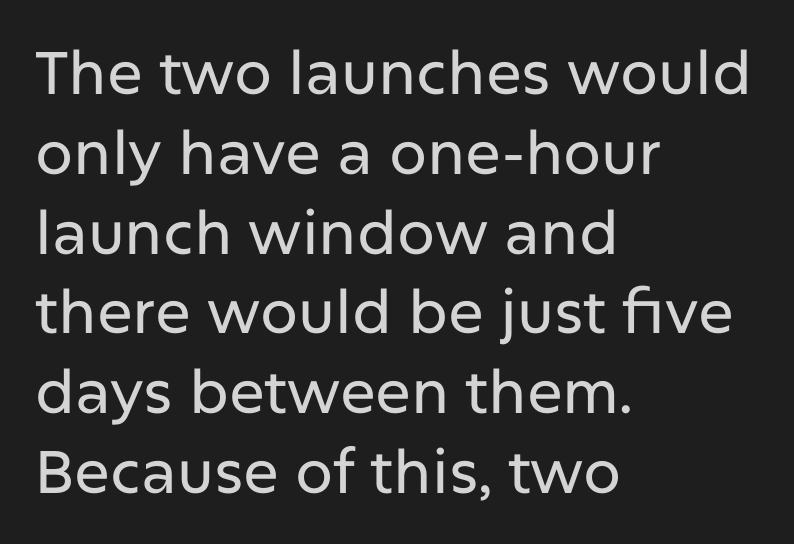
In CSS terms this would be text-align: left. These lines keep a tight, regular rhythm from letter to letter. To sum up the face: it is a sans, with no serifs. Clear beneath every line of the passage. The rendering uses natural spacing where letterforms have individual widths.
